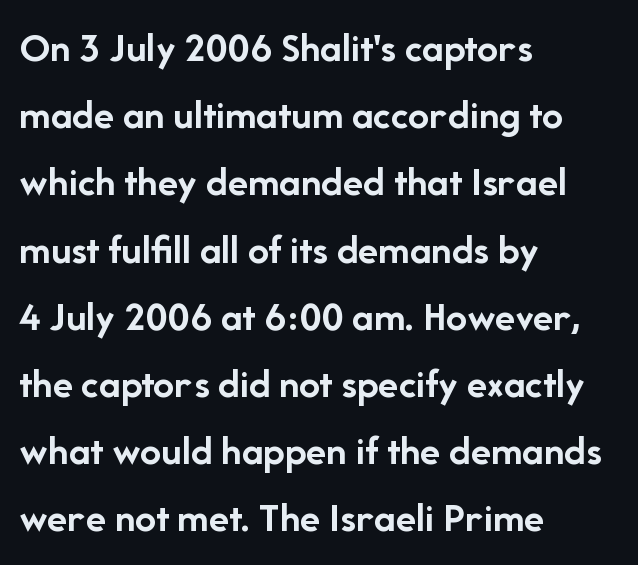
{"serif": "no", "italic": "no", "bold": "yes", "weight": "semibold", "width": "normal", "stroke_contrast": "low", "x_height": "medium", "monospaced": "no", "underline": "no", "align": "left", "line_spacing": "normal", "line_spacing_ratio": 1.6, "letter_spacing": "normal", "letter_spacing_em": 0.0, "glyph_px": 42}
